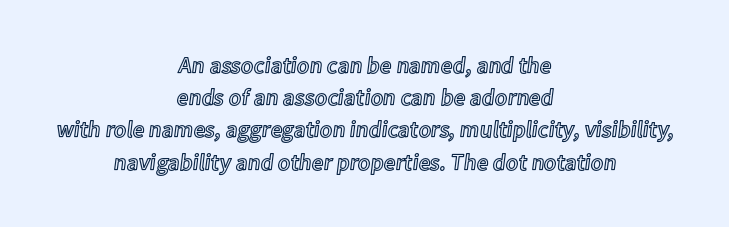
The image shows 23 px text type; set centered, normal line spacing (1.4x), normal letter spacing, not underlined.
